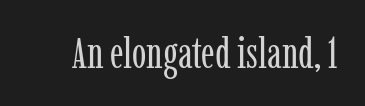
The image shows 43 px regular-weight, condensed serif type, upright; set normal letter spacing, not underlined; low stroke contrast and a medium x-height.
